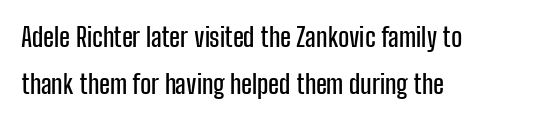
Q: Is the text italic (slanted)? A: No, it is upright.
Q: Is the text underlined? A: No.
Q: How is the paragraph aligned? A: Left-aligned.
Q: Is the spacing between letters normal or unusually wide? A: Normal.
